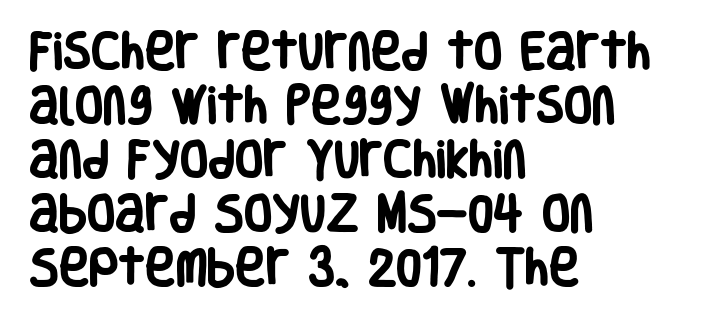
{"serif": "no", "italic": "no", "bold": "yes", "weight": "heavy", "width": "condensed", "stroke_contrast": "low", "x_height": "large", "monospaced": "no", "underline": "no", "align": "left", "line_spacing": "normal", "line_spacing_ratio": 1.32, "letter_spacing": "normal", "letter_spacing_em": 0.0, "glyph_px": 41}
